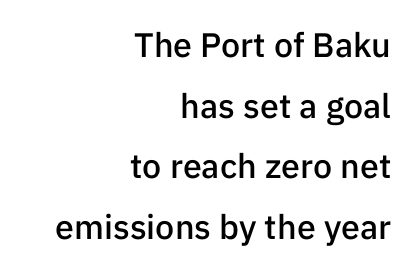
The zone under the glyphs is completely vacant. Proportional: the letters do not fall into vertical columns. Caption: semibold face, moderately heavy strokes. The rendering shows plain stroke endings on the letterforms — a sans-serif design. Caption: multi-line text, flush right, ragged left. Here the glyphs are tracked normally, forming tight word shapes.
